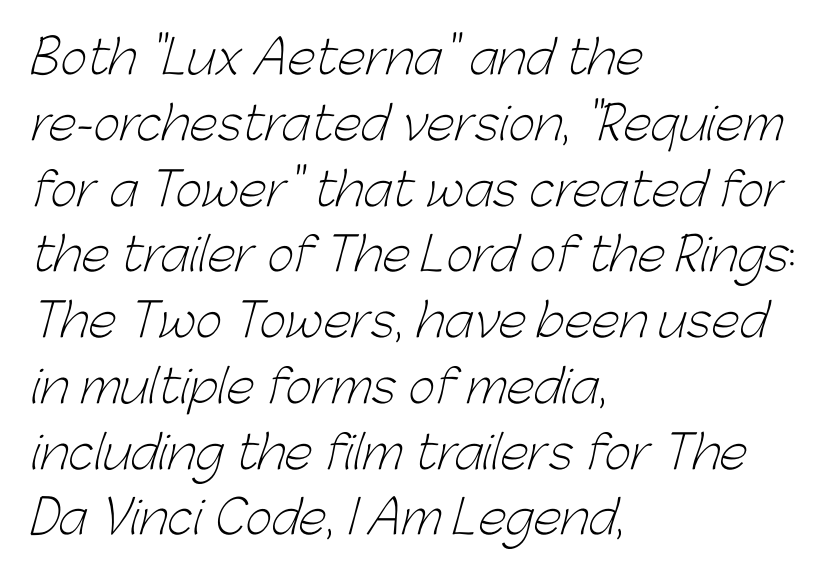
{"serif": "no", "bold": "no", "weight": "light", "width": "normal", "stroke_contrast": "low", "x_height": "medium", "monospaced": "no", "underline": "no", "align": "left", "line_spacing": "normal", "line_spacing_ratio": 1.43, "letter_spacing": "normal", "letter_spacing_em": 0.0, "glyph_px": 46}
